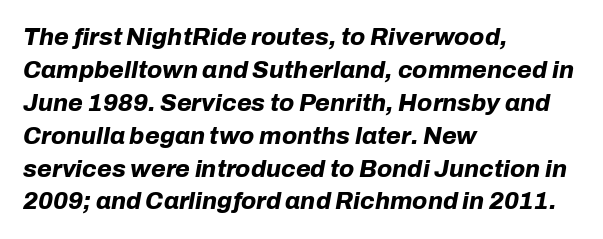
{"italic": "yes", "lean": "right", "slant_degrees": 10, "bold": "yes", "underline": "no", "align": "left", "line_spacing": "normal", "line_spacing_ratio": 1.37, "letter_spacing": "normal", "letter_spacing_em": 0.0, "glyph_px": 24}
